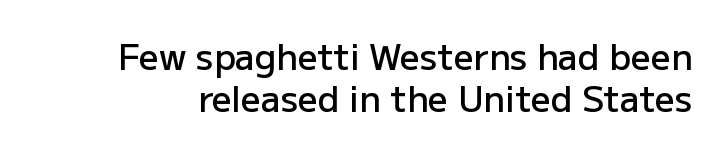
The image shows 35 px semibold sans-serif type, upright; set line spacing 1.19x, normal letter spacing, not underlined; low stroke contrast and a medium x-height.
